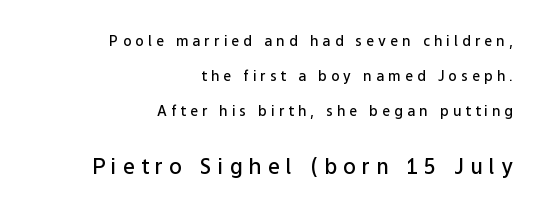
{"italic": "no", "bold": "semi", "underline": "no", "align": "right", "line_spacing": "loose", "line_spacing_ratio": 2.49, "letter_spacing": "wide", "letter_spacing_em": 0.3, "larger_block": "second", "size_ratio": 1.5, "glyph_px": 21}
